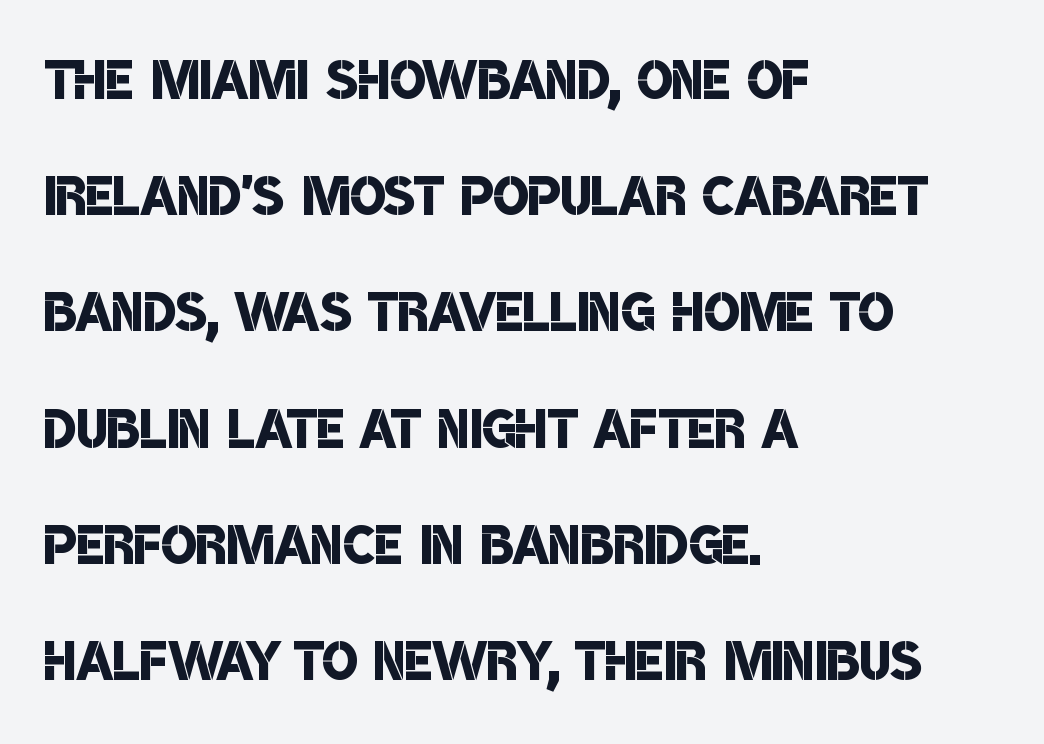
{"serif": "no", "bold": "semi", "weight": "semibold", "width": "condensed", "stroke_contrast": "low", "x_height": "large", "monospaced": "no", "underline": "no", "align": "left", "line_spacing": "normal", "line_spacing_ratio": 1.57, "letter_spacing": "normal", "letter_spacing_em": 0.0, "glyph_px": 74}
